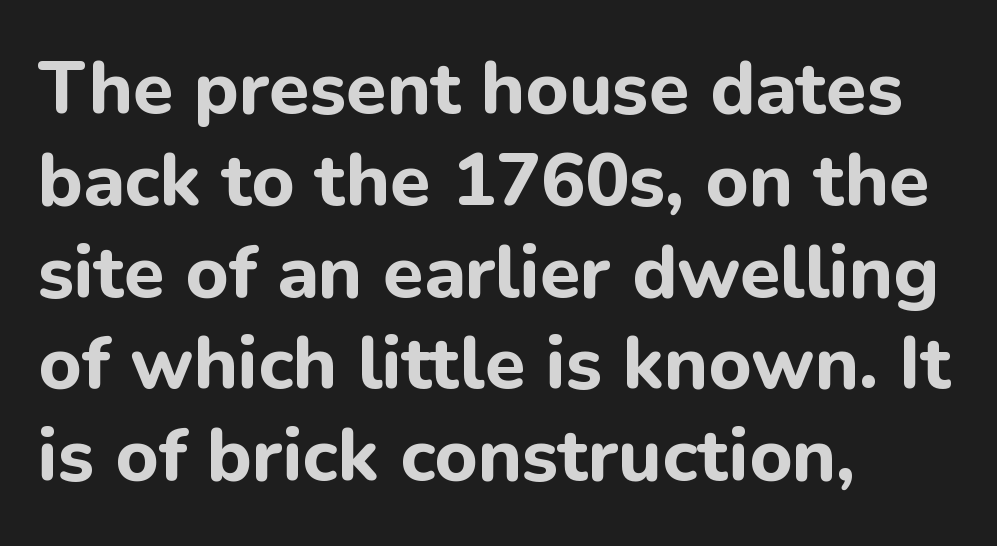
{"serif": "no", "italic": "no", "bold": "yes", "weight": "bold", "width": "normal", "stroke_contrast": "low", "x_height": "medium", "monospaced": "no", "underline": "no", "align": "left", "line_spacing_ratio": 1.24, "letter_spacing": "normal", "letter_spacing_em": 0.0, "glyph_px": 74}
